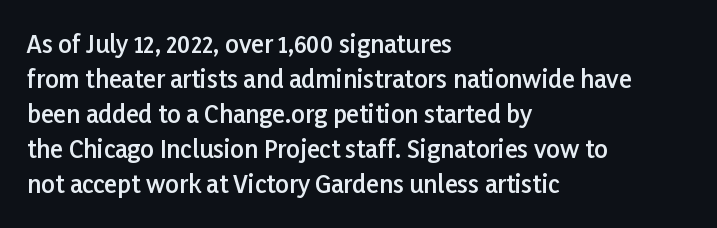
The image shows 24 px text type, upright; set left-aligned, normal line spacing (1.46x), normal letter spacing, not underlined.
